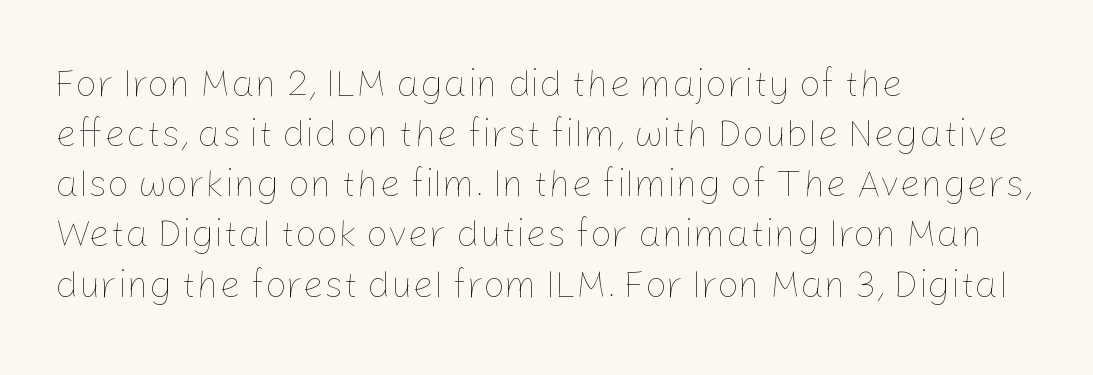
Q: Is the text bold? A: No.
Q: Is the text italic (slanted)? A: No, it is upright.
Q: Is the text underlined? A: No.
Q: How is the paragraph aligned? A: Left-aligned.
Q: Is the spacing between letters normal or unusually wide? A: Normal.
Q: Is the spacing between lines tight, normal or loose? A: Normal.
Q: Width (condensed, normal, or wide)? A: Normal.
Q: Stroke contrast? A: Low.
Q: x-height? A: Medium.
Q: Monospaced? A: No.
